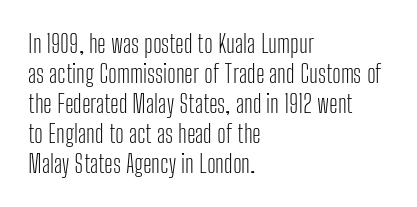
The image shows 25 px text type, upright; set left-aligned, line spacing 1.2x, normal letter spacing, not underlined.
